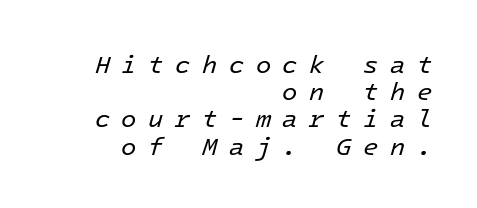
Q: Is the text bold? A: No.
Q: Is the text italic (slanted)? A: Yes, it leans right by about 16 degrees.
Q: Is the text underlined? A: No.
Q: How is the paragraph aligned? A: Right-aligned.
Q: Is the spacing between letters normal or unusually wide? A: Unusually wide.
Q: Is the spacing between lines tight, normal or loose? A: Tight.
